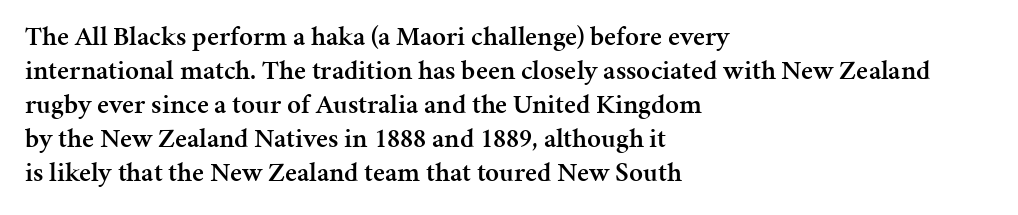
The image shows 27 px text type, upright; set left-aligned, normal line spacing (1.26x), normal letter spacing, not underlined.
